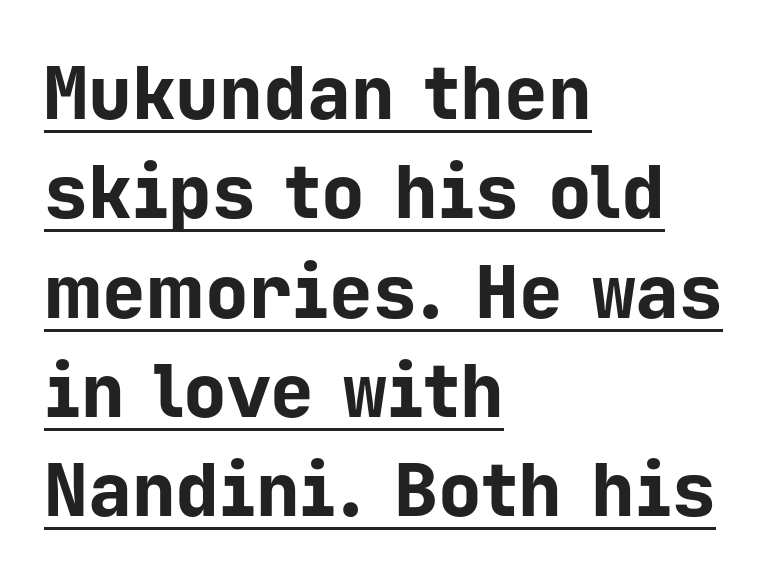
Does the weight exceed regular? Yes, all the way to bold. A sans-serif font was chosen for this passage. The axis of the letterforms is exactly vertical. The rendering uses the underline text-decoration.
